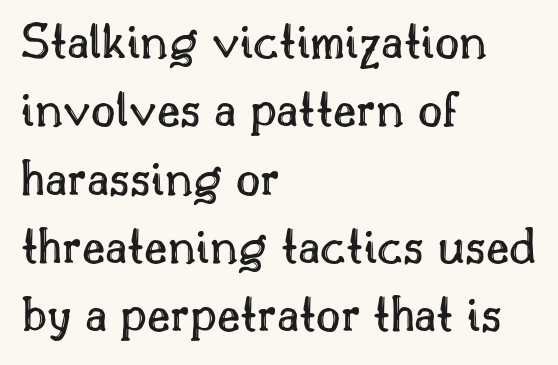
The image shows 53 px text type, upright; set left-aligned, normal line spacing (1.29x), normal letter spacing, not underlined; a small x-height.
